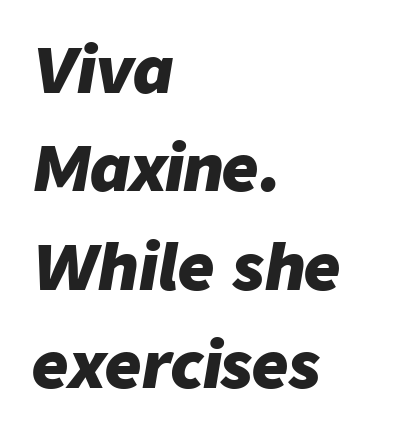
The image shows 63 px heavy type, italic (leaning right); set left-aligned, normal line spacing (1.56x), normal letter spacing, not underlined; low stroke contrast and a medium x-height.
